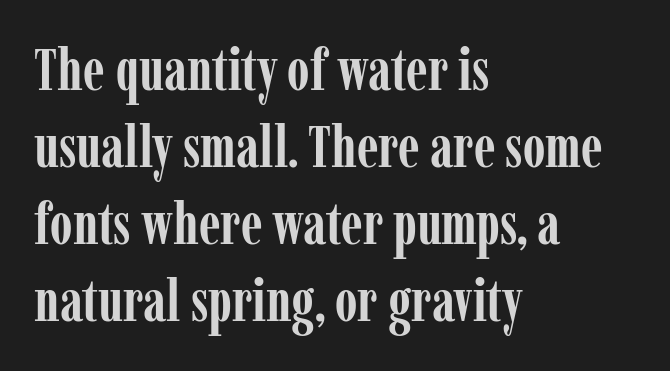
{"serif": "yes", "italic": "no", "bold": "yes", "weight": "semibold", "width": "condensed", "stroke_contrast": "low", "x_height": "medium", "monospaced": "no", "underline": "no", "align": "left", "line_spacing": "normal", "line_spacing_ratio": 1.33, "letter_spacing": "normal", "letter_spacing_em": 0.0, "glyph_px": 58}
